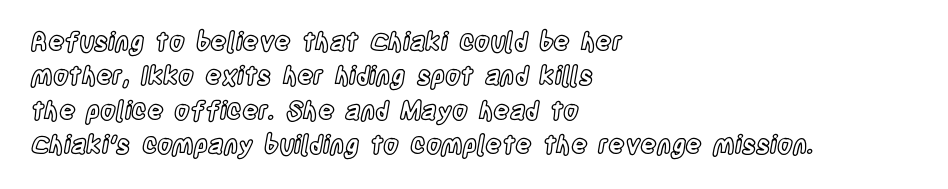
The image shows 25 px text type; set left-aligned, normal line spacing (1.38x), normal letter spacing, not underlined.
